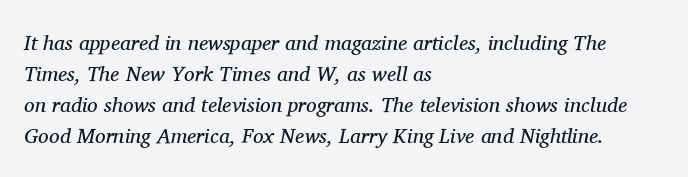
Spacing between characters is what you'd get straight out of the box. Baseline-to-baseline distance is the conventional proportion of letter height. Teacher's note: observe the even left margin — that is flush-left alignment. Unmarked baselines from the first word to the last.
